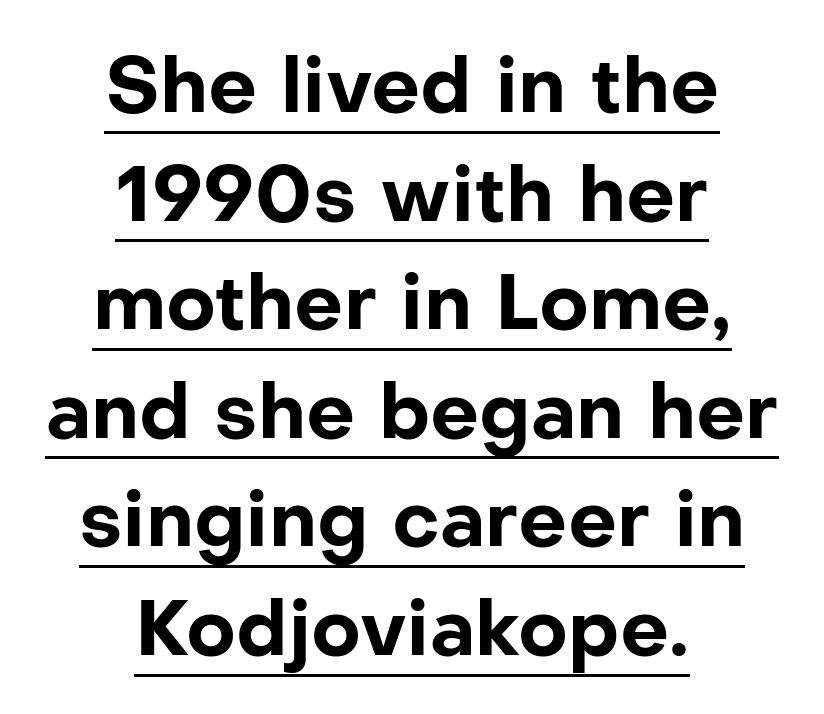
The image shows 77 px bold sans-serif type, upright; set centered, normal line spacing (1.41x), normal letter spacing, underlined; low stroke contrast and a medium x-height.
